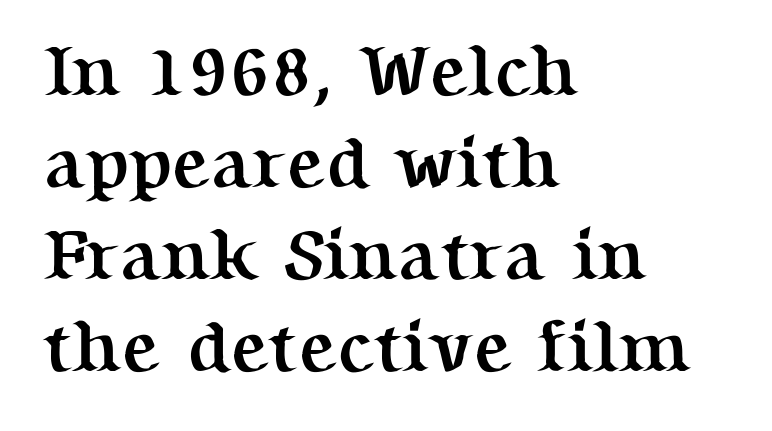
{"serif": "yes", "italic": "no", "bold": "yes", "weight": "semibold", "width": "normal", "stroke_contrast": "medium", "x_height": "medium", "monospaced": "no", "underline": "no", "align": "left", "line_spacing": "normal", "line_spacing_ratio": 1.28, "letter_spacing": "normal", "letter_spacing_em": 0.0, "glyph_px": 72}
